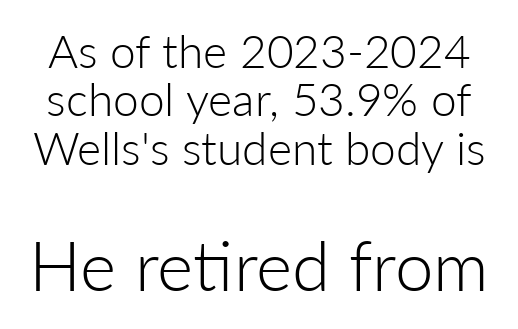
Q: Is the text bold? A: No.
Q: Is the text italic (slanted)? A: No, it is upright.
Q: Is the typeface a serif or a sans-serif typeface? A: Sans-serif.
Q: Is the text underlined? A: No.
Q: Is the spacing between letters normal or unusually wide? A: Normal.
Q: Is the spacing between lines tight, normal or loose? A: Tight.
Q: Which block of text is set in a larger size, the first (top) or the second (bottom)? A: The second (bottom) one.
Q: Width (condensed, normal, or wide)? A: Normal.
Q: Stroke contrast? A: Low.
Q: x-height? A: Medium.
Q: Monospaced? A: No.
